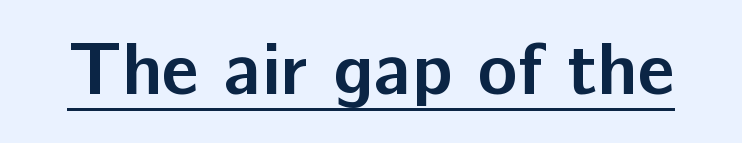
The characters display no serif detailing; their extremities are plain. Observe the ordinary spacing: letters are neighbours, not strangers. Is there an underline? Yes — a line sits under the letters. The characters look thick and weighty, a clear bold.
